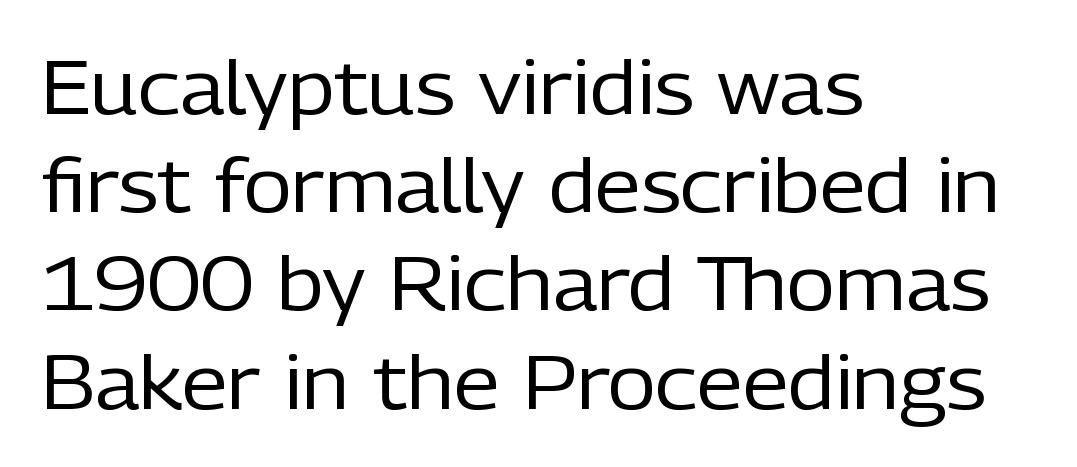
The face used here is proportionally spaced, like ordinary book or web type. Tracking here is standard; glyphs follow each other at the usual distance. Stems and bowls with no extra thickness — not bold. This block has exactly the height ordinary leading produces. The passage shown is not underscored anywhere.
